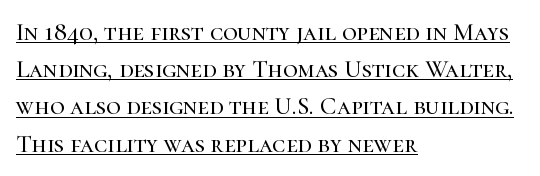
Q: Is the text italic (slanted)? A: No, it is upright.
Q: Is the text underlined? A: Yes.
Q: How is the paragraph aligned? A: Left-aligned.
Q: Is the spacing between letters normal or unusually wide? A: Normal.
Q: Is the spacing between lines tight, normal or loose? A: Normal.
